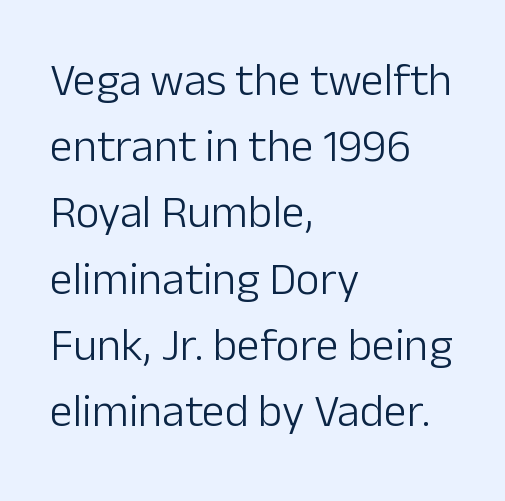
Q: Is the text bold? A: No.
Q: Is the text italic (slanted)? A: No, it is upright.
Q: Is the typeface a serif or a sans-serif typeface? A: Sans-serif.
Q: Is the text underlined? A: No.
Q: How is the paragraph aligned? A: Left-aligned.
Q: Is the spacing between letters normal or unusually wide? A: Normal.
Q: Is the spacing between lines tight, normal or loose? A: Normal.
Q: Width (condensed, normal, or wide)? A: Normal.
Q: Stroke contrast? A: Low.
Q: x-height? A: Medium.
Q: Monospaced? A: No.
